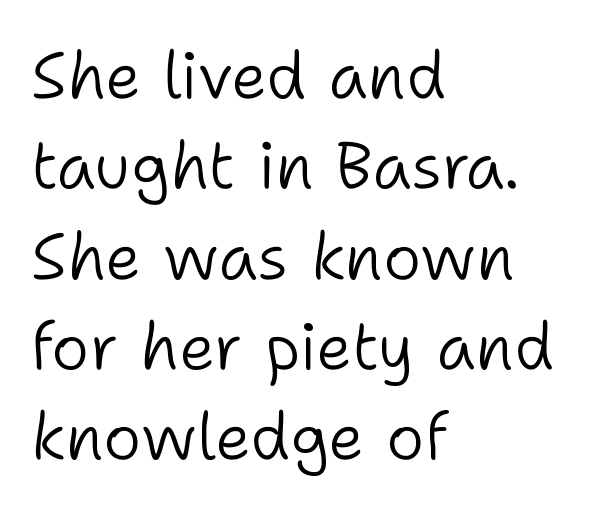
{"serif": "no", "italic": "no", "bold": "no", "weight": "light", "width": "normal", "stroke_contrast": "low", "x_height": "medium", "monospaced": "no", "underline": "no", "align": "left", "line_spacing": "normal", "line_spacing_ratio": 1.39, "letter_spacing": "normal", "letter_spacing_em": 0.0, "glyph_px": 65}
